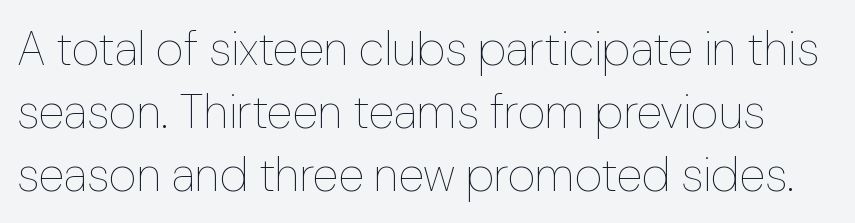
The image shows 48 px thin type, upright; set normal line spacing (1.31x), normal letter spacing, not underlined; low stroke contrast and a medium x-height.
